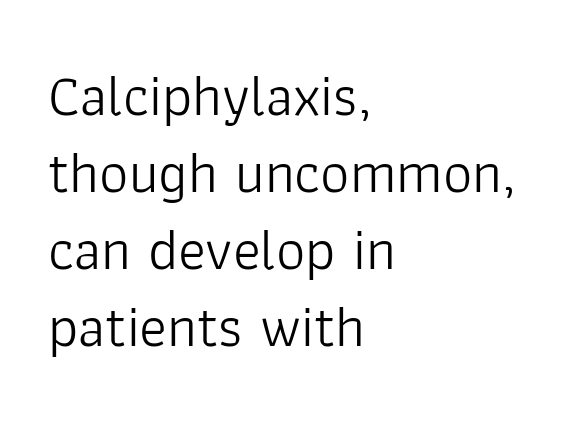
Successive baselines arrive at the customary interval. Tracking here is standard; glyphs follow each other at the usual distance. You can tell from the bare stems that sans-serif type was used. The letters stand upright; this is a roman face.
